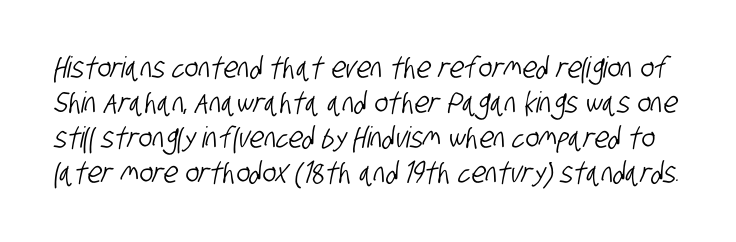
The image shows 29 px condensed sans-serif type; set line spacing 1.21x, normal letter spacing, not underlined; low stroke contrast and a large x-height.
